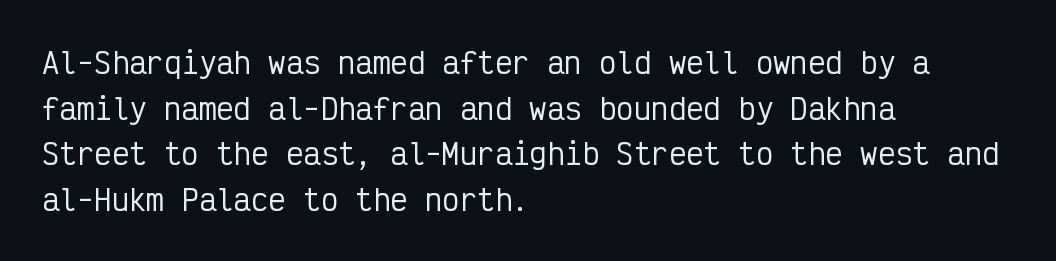
The image shows 29 px condensed sans-serif type, upright, monospaced; set left-aligned, normal line spacing (1.57x), normal letter spacing, not underlined; low stroke contrast and a medium x-height.
